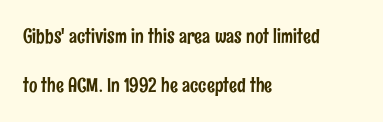
Loosely led — the rows are spread out. The compositor pushed each line to the left boundary. Honestly, there is no underline to notice here at all. There is no visible air inserted between adjacent glyphs.
